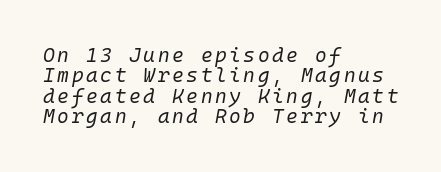
Q: Is the text bold? A: No.
Q: Is the text italic (slanted)? A: Yes, it leans right by about 10 degrees.
Q: Is the text underlined? A: No.
Q: How is the paragraph aligned? A: Left-aligned.
Q: Is the spacing between lines tight, normal or loose? A: Tight.
